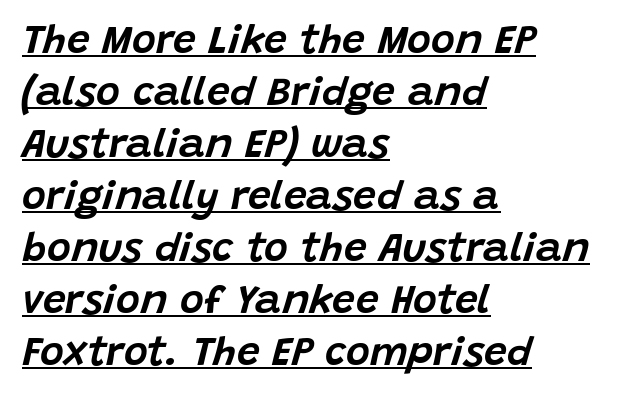
The image shows 41 px text type, italic (leaning right); set left-aligned, normal line spacing (1.27x), normal letter spacing, underlined; low stroke contrast and a large x-height.
